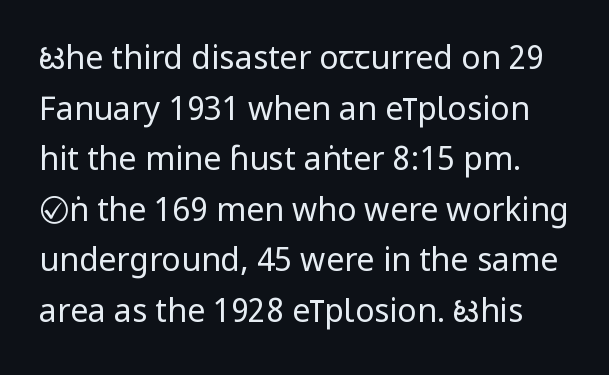
Q: Is the text bold? A: No.
Q: Is the text italic (slanted)? A: No, it is upright.
Q: Is the typeface a serif or a sans-serif typeface? A: Sans-serif.
Q: Is the text underlined? A: No.
Q: Is the spacing between letters normal or unusually wide? A: Normal.
Q: Is the spacing between lines tight, normal or loose? A: Normal.
Q: Width (condensed, normal, or wide)? A: Condensed.
Q: Stroke contrast? A: Low.
Q: x-height? A: Large.
Q: Monospaced? A: No.
